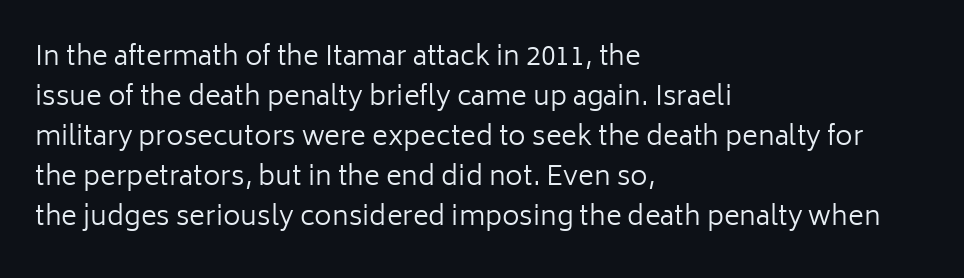
Italic: no, the glyphs are upright roman. Observe the ordinary spacing: letters are neighbours, not strangers. Line spacing here is normal. The zone under the glyphs is completely vacant. These lines stack with their left ends in a neat column.
